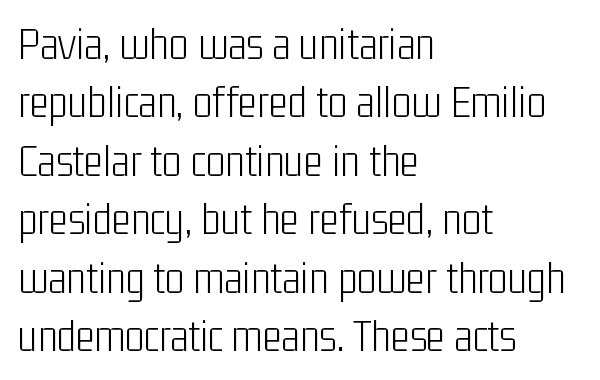
The letterforms sit at book weight or below. Normally led — the rows are evenly, conventionally spaced. The string is rendered with underlining switched off. Tracking here is standard; glyphs follow each other at the usual distance. The passage is arranged the way most books set body copy — flush left. You can tell it's not italic because the verticals are truly vertical.
